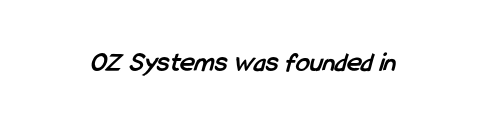
{"serif": "no", "bold": "yes", "weight": "semibold", "width": "condensed", "stroke_contrast": "low", "x_height": "medium", "monospaced": "no", "underline": "no", "letter_spacing": "normal", "letter_spacing_em": 0.0, "glyph_px": 28}
